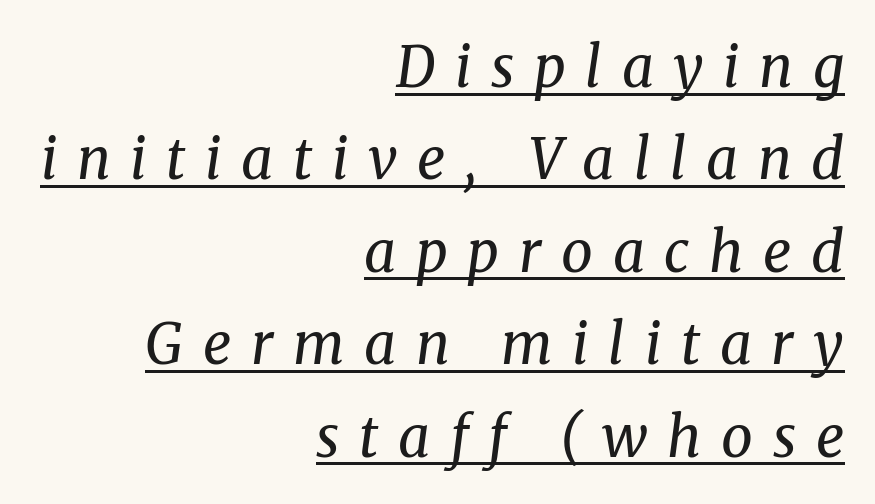
The image shows 56 px regular-weight serif type, italic (leaning right); set right-aligned, normal line spacing (1.65x), unusually wide letter spacing (+0.35 em), underlined; medium stroke contrast and a medium x-height.
